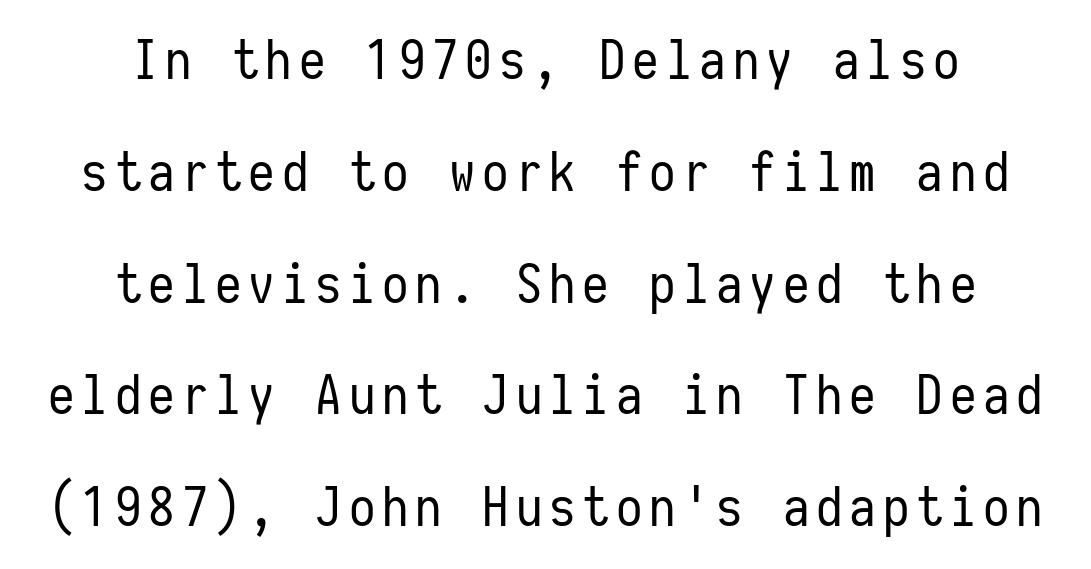
The image shows 53 px regular-weight, condensed sans-serif type, upright, monospaced; set centered, loose line spacing (2.11x), not underlined; low stroke contrast and a medium x-height.
